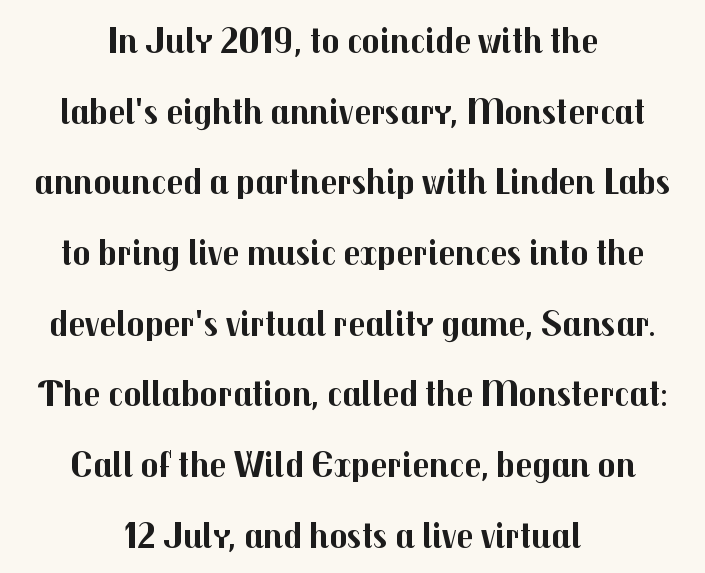
The image shows 37 px bold sans-serif type, upright; set centered, loose line spacing (1.91x), normal letter spacing, not underlined; medium stroke contrast and a medium x-height.
